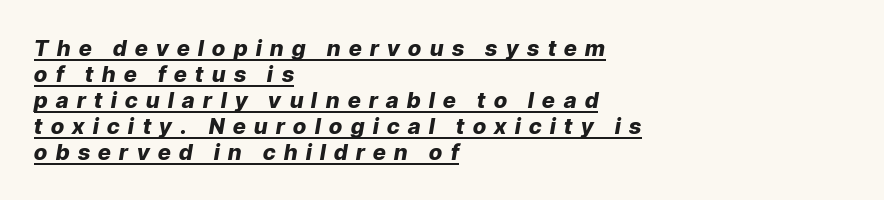
Q: Is the text bold? A: Yes.
Q: Is the text italic (slanted)? A: Yes, it leans right by about 9 degrees.
Q: Is the text underlined? A: Yes.
Q: How is the paragraph aligned? A: Left-aligned.
Q: Is the spacing between letters normal or unusually wide? A: Unusually wide.
